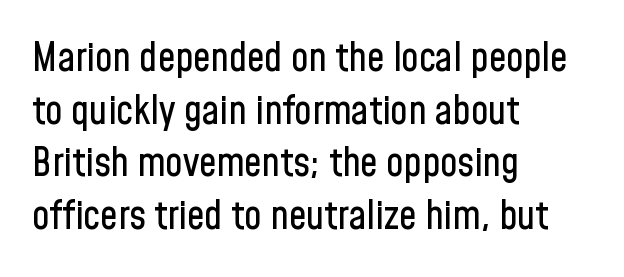
Short and long lines alike share a common starting point at left. The gaps between neighbouring characters are ordinary and unremarkable. A sans-serif font was chosen for this passage. Honestly, there is no underline to notice here at all. Varying glyph widths throughout — classic text-font behaviour. Whoever set this chose a conventional vertical rhythm.
